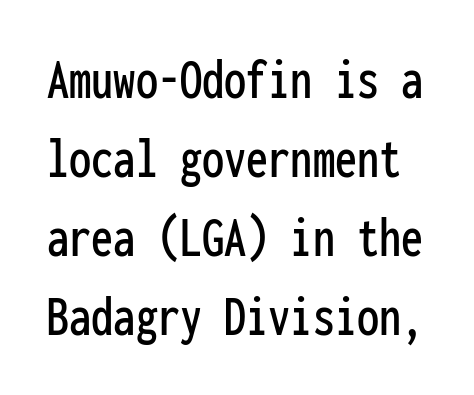
Q: Is the text italic (slanted)? A: No, it is upright.
Q: Is the typeface a serif or a sans-serif typeface? A: Sans-serif.
Q: Is the text underlined? A: No.
Q: Is the spacing between letters normal or unusually wide? A: Normal.
Q: Is the spacing between lines tight, normal or loose? A: Normal.
Q: Width (condensed, normal, or wide)? A: Condensed.
Q: Stroke contrast? A: Low.
Q: x-height? A: Medium.
Q: Monospaced? A: Yes.
